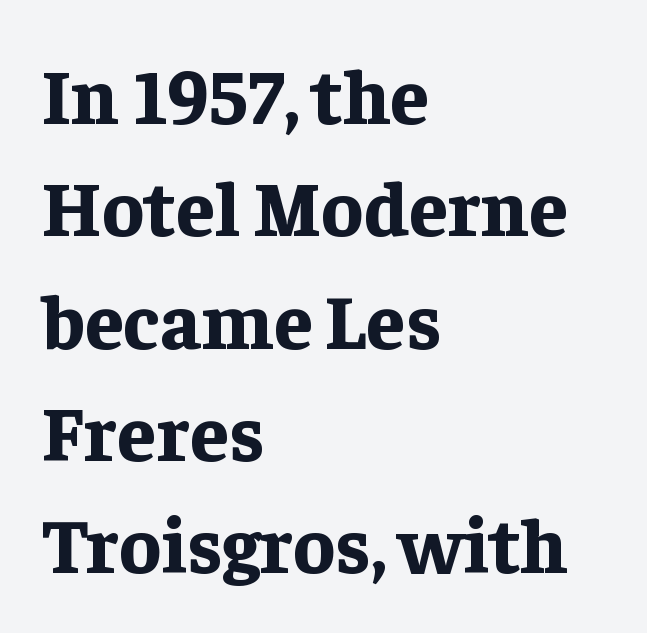
The rendering keeps characters at their native spacing. Every row of glyphs begins at an identical x-position on the left. Does the weight exceed regular? Yes, all the way to bold. Varying glyph widths throughout — classic text-font behaviour. Descender tails drop into unmarked territory. A typesetter would call this leading conventional body-copy spacing.
